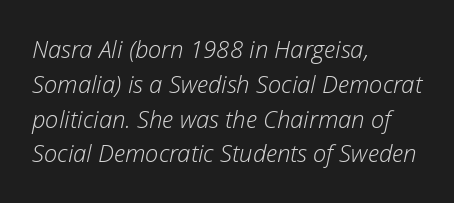
The setting favours the left margin, as ordinary paragraphs usually do. Yep, that's italic — everything's leaning. The glyphs are unaccompanied by any horizontal stroke below them. The rows are spaced the way most documents space them. The strokes are not fattened; the text isn't bold. Glyph-to-glyph distance matches everyday printed text.
